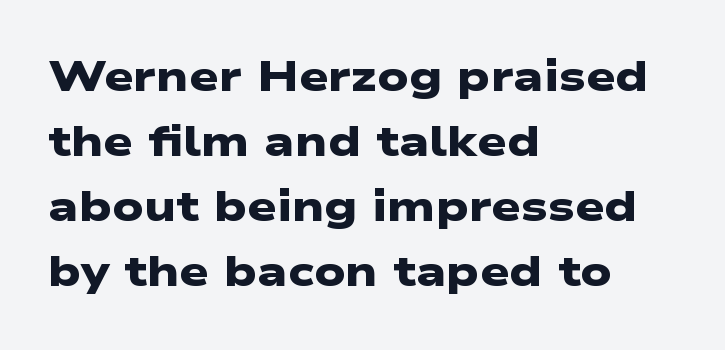
{"serif": "no", "bold": "yes", "weight": "heavy", "width": "wide", "stroke_contrast": "low", "x_height": "medium", "monospaced": "no", "underline": "no", "align": "left", "line_spacing": "normal", "line_spacing_ratio": 1.55, "letter_spacing": "normal", "letter_spacing_em": 0.0, "glyph_px": 42}
